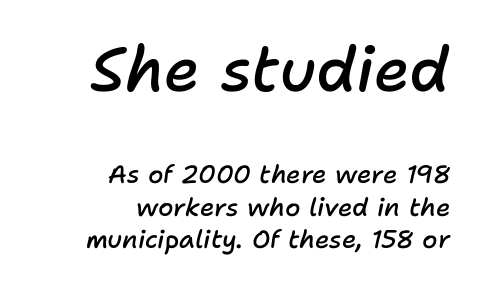
Q: Is the text bold? A: Semi-bold.
Q: Is the text italic (slanted)? A: Yes, it leans right by about 11 degrees.
Q: Is the text underlined? A: No.
Q: How is the paragraph aligned? A: Right-aligned.
Q: Is the spacing between letters normal or unusually wide? A: Normal.
Q: Is the spacing between lines tight, normal or loose? A: Normal.
Q: Which block of text is set in a larger size, the first (top) or the second (bottom)? A: The first (top) one.
Q: Width (condensed, normal, or wide)? A: Normal.
Q: Stroke contrast? A: Low.
Q: x-height? A: Medium.
Q: Monospaced? A: No.
